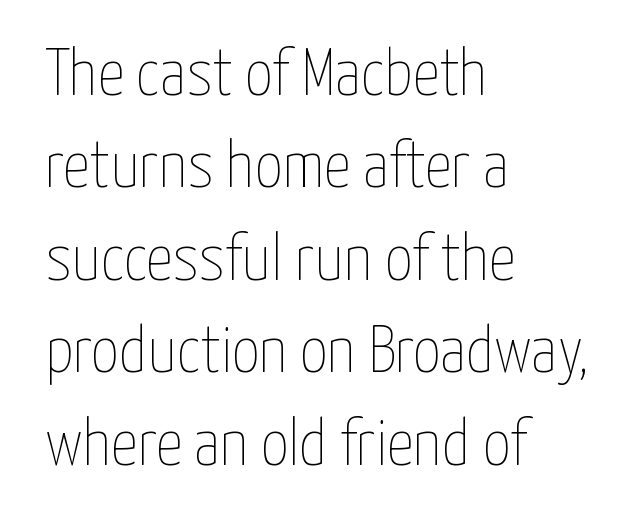
Q: Is the text bold? A: No.
Q: Is the text italic (slanted)? A: No, it is upright.
Q: Is the text underlined? A: No.
Q: How is the paragraph aligned? A: Left-aligned.
Q: Is the spacing between letters normal or unusually wide? A: Normal.
Q: Is the spacing between lines tight, normal or loose? A: Normal.
Q: Width (condensed, normal, or wide)? A: Condensed.
Q: Stroke contrast? A: Low.
Q: x-height? A: Medium.
Q: Monospaced? A: No.
